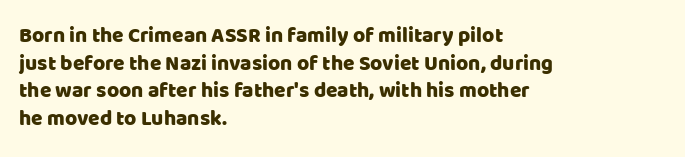
The image shows 21 px text type, upright; set left-aligned, normal line spacing (1.31x), normal letter spacing, not underlined.
